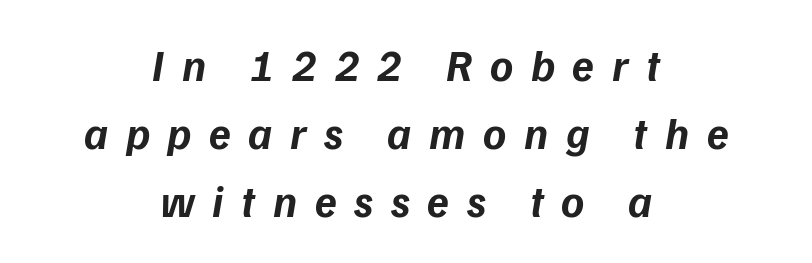
Q: Is the text bold? A: Yes.
Q: Is the text italic (slanted)? A: Yes, it leans right by about 9 degrees.
Q: Is the text underlined? A: No.
Q: How is the paragraph aligned? A: Centered.
Q: Is the spacing between letters normal or unusually wide? A: Unusually wide.
Q: Is the spacing between lines tight, normal or loose? A: Normal.
Q: Width (condensed, normal, or wide)? A: Normal.
Q: Stroke contrast? A: Low.
Q: x-height? A: Medium.
Q: Monospaced? A: No.
